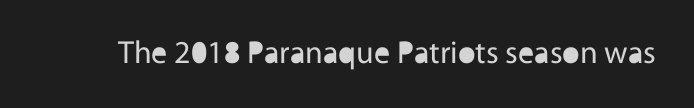
Q: Is the text bold? A: No.
Q: Is the text italic (slanted)? A: No, it is upright.
Q: Is the typeface a serif or a sans-serif typeface? A: Sans-serif.
Q: Is the text underlined? A: No.
Q: Is the spacing between letters normal or unusually wide? A: Normal.
Q: Width (condensed, normal, or wide)? A: Normal.
Q: x-height? A: Medium.
Q: Monospaced? A: No.
